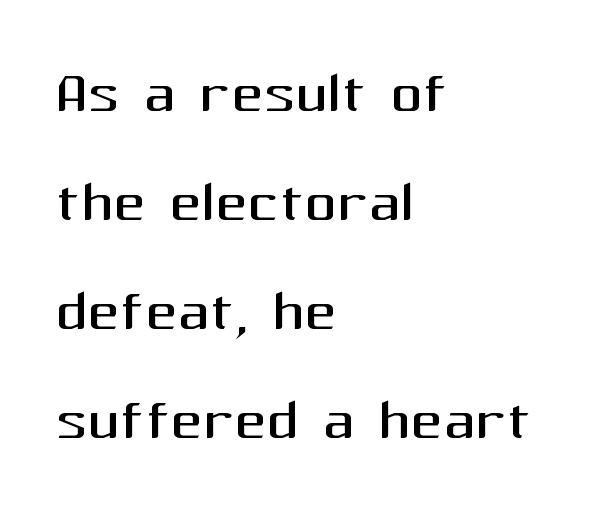
The horizontal fit of the characters is conventional and even. Letterform terminals end flat and unadorned throughout the passage. No italicization has been applied; the sample stays upright. This reads as an unemphasized weight, regular at the heaviest. Nobody drew a line under any word here. The ragged edge is on the right, which tells us the setting is flush left.
